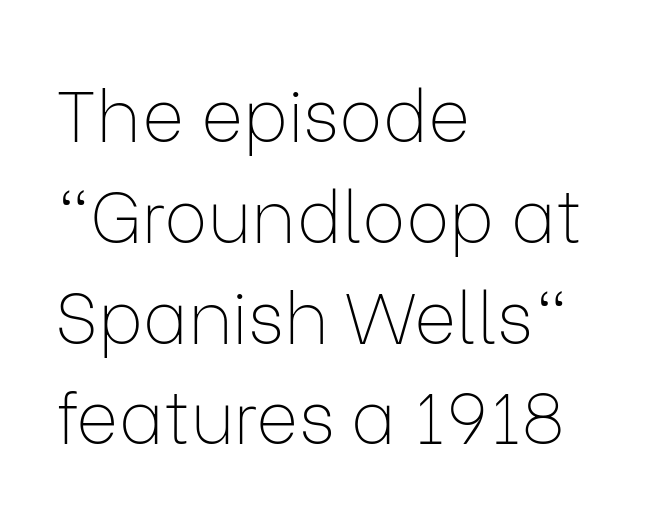
{"serif": "no", "italic": "no", "bold": "no", "weight": "thin", "width": "normal", "stroke_contrast": "low", "x_height": "medium", "monospaced": "no", "underline": "no", "align": "left", "line_spacing": "normal", "line_spacing_ratio": 1.4, "letter_spacing": "normal", "letter_spacing_em": 0.0, "glyph_px": 72}
